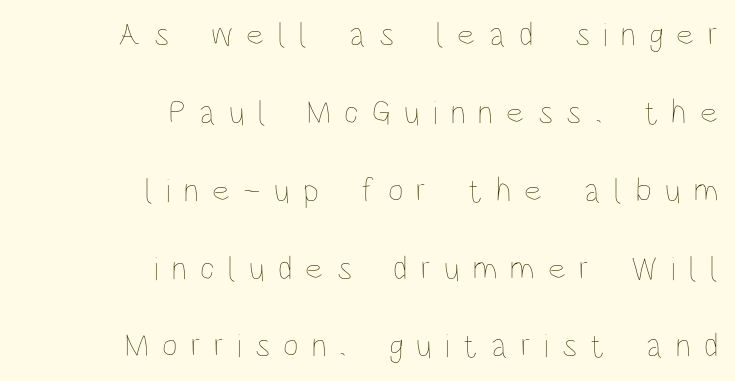
{"italic": "no", "bold": "no", "weight": "thin", "width": "condensed", "stroke_contrast": "low", "x_height": "large", "monospaced": "no", "underline": "no", "align": "right", "line_spacing": "loose", "line_spacing_ratio": 2.29, "letter_spacing": "wide", "letter_spacing_em": 0.39, "glyph_px": 34}
